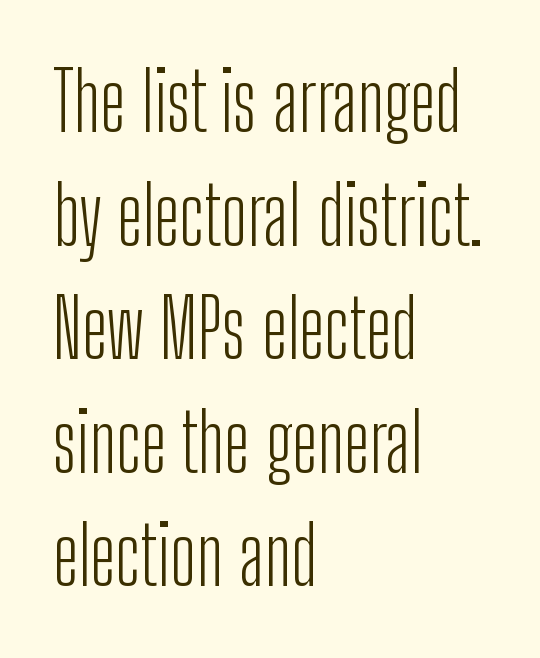
The image shows 80 px light, condensed sans-serif type, upright; set left-aligned, normal line spacing (1.42x), normal letter spacing, not underlined; low stroke contrast and a medium x-height.
